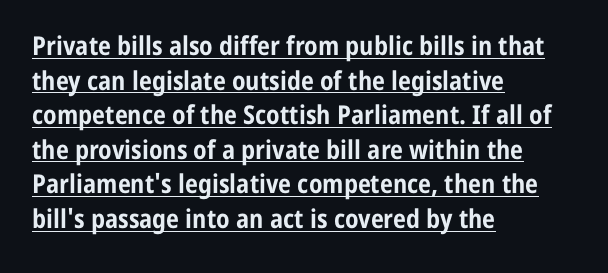
The image shows 26 px bold type, upright; set left-aligned, normal line spacing (1.33x), normal letter spacing, underlined.
